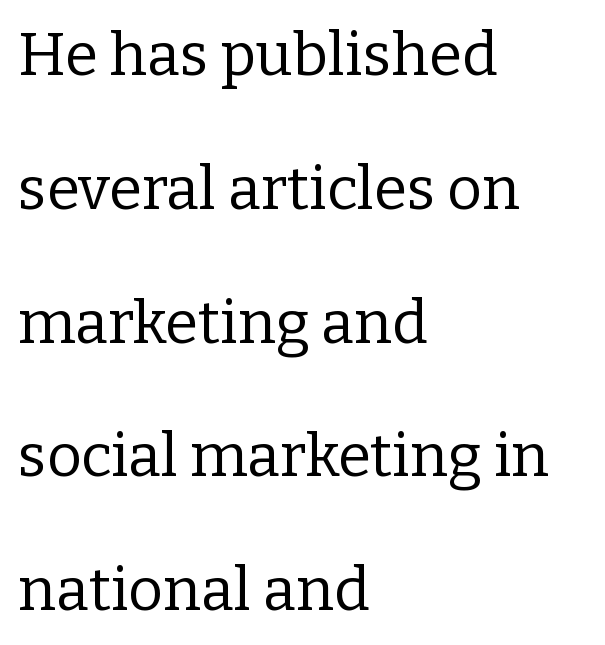
Q: Is the text bold? A: No.
Q: Is the text italic (slanted)? A: No, it is upright.
Q: Is the typeface a serif or a sans-serif typeface? A: Serif.
Q: Is the text underlined? A: No.
Q: How is the paragraph aligned? A: Left-aligned.
Q: Is the spacing between letters normal or unusually wide? A: Normal.
Q: Is the spacing between lines tight, normal or loose? A: Loose.
Q: Width (condensed, normal, or wide)? A: Normal.
Q: Stroke contrast? A: Low.
Q: x-height? A: Medium.
Q: Monospaced? A: No.
